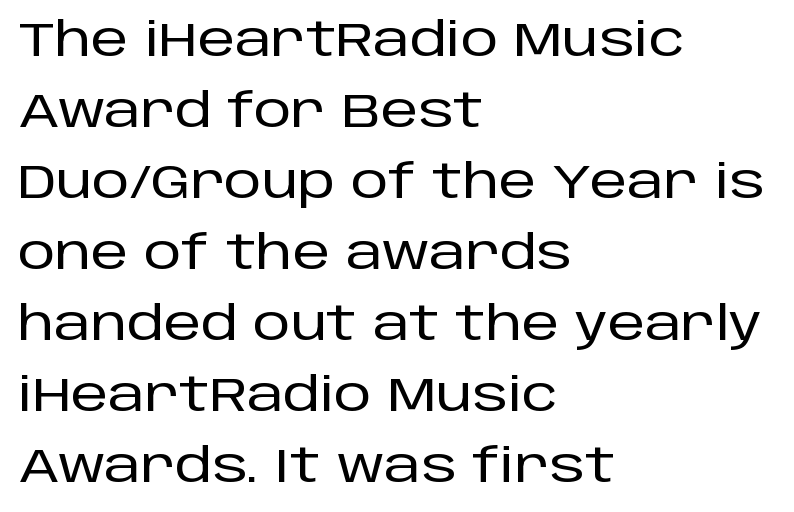
The image shows 47 px sans-serif type, upright; set left-aligned, normal line spacing (1.51x), normal letter spacing, not underlined; low stroke contrast and a large x-height.
